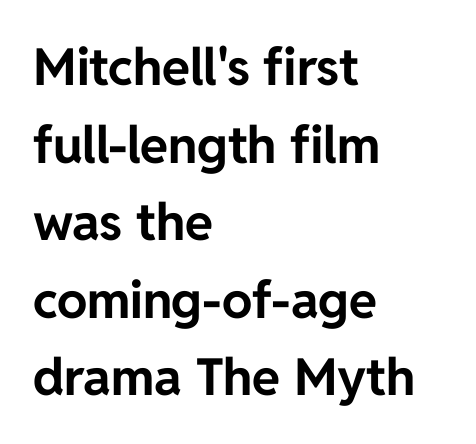
The image shows 51 px bold sans-serif type, upright; set left-aligned, normal line spacing (1.52x), normal letter spacing, not underlined; low stroke contrast and a medium x-height.
